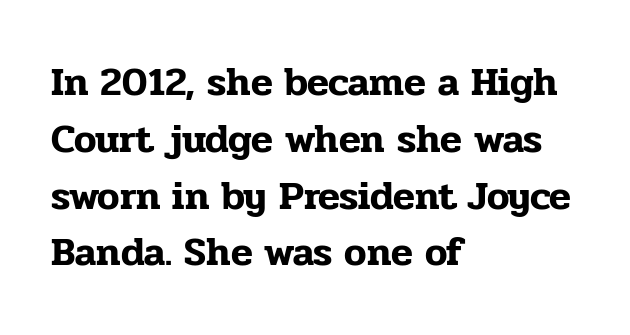
Q: Is the text italic (slanted)? A: No, it is upright.
Q: Is the typeface a serif or a sans-serif typeface? A: Serif.
Q: Is the text underlined? A: No.
Q: How is the paragraph aligned? A: Left-aligned.
Q: Is the spacing between letters normal or unusually wide? A: Normal.
Q: Is the spacing between lines tight, normal or loose? A: Normal.
Q: Width (condensed, normal, or wide)? A: Normal.
Q: Stroke contrast? A: Low.
Q: x-height? A: Medium.
Q: Monospaced? A: No.
